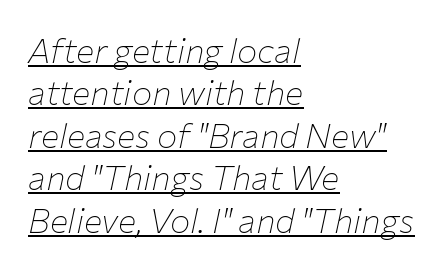
The rendering anchors every line to the left-hand side. A typesetter would call this zero additional tracking. Stem width sits at or under what a default text font uses. Is this a fixed-width face? No — the glyphs have proportional, varying widths.
